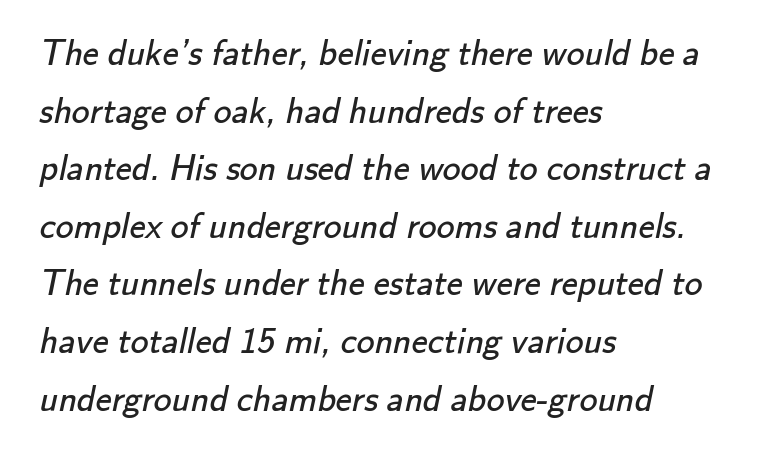
{"serif": "no", "bold": "no", "weight": "regular", "width": "normal", "stroke_contrast": "low", "x_height": "small", "monospaced": "no", "underline": "no", "align": "left", "line_spacing": "normal", "line_spacing_ratio": 1.6, "letter_spacing": "normal", "letter_spacing_em": 0.0, "glyph_px": 36}
